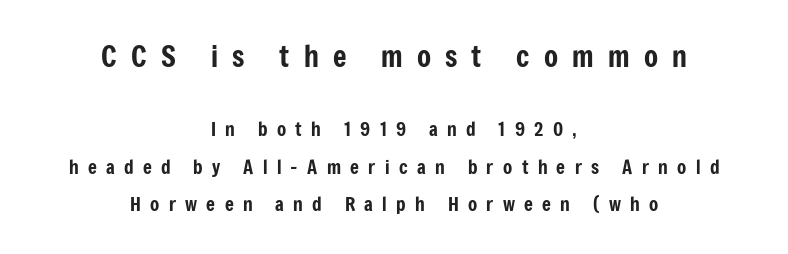
Every row of glyphs is offset so its center matches the block's center. The initial chunk of copy outweighs the following chunk in type size. Vertically, the passage feels expansive, rows floating well apart. Here the designer chose a conventional face with non-uniform glyph widths.
